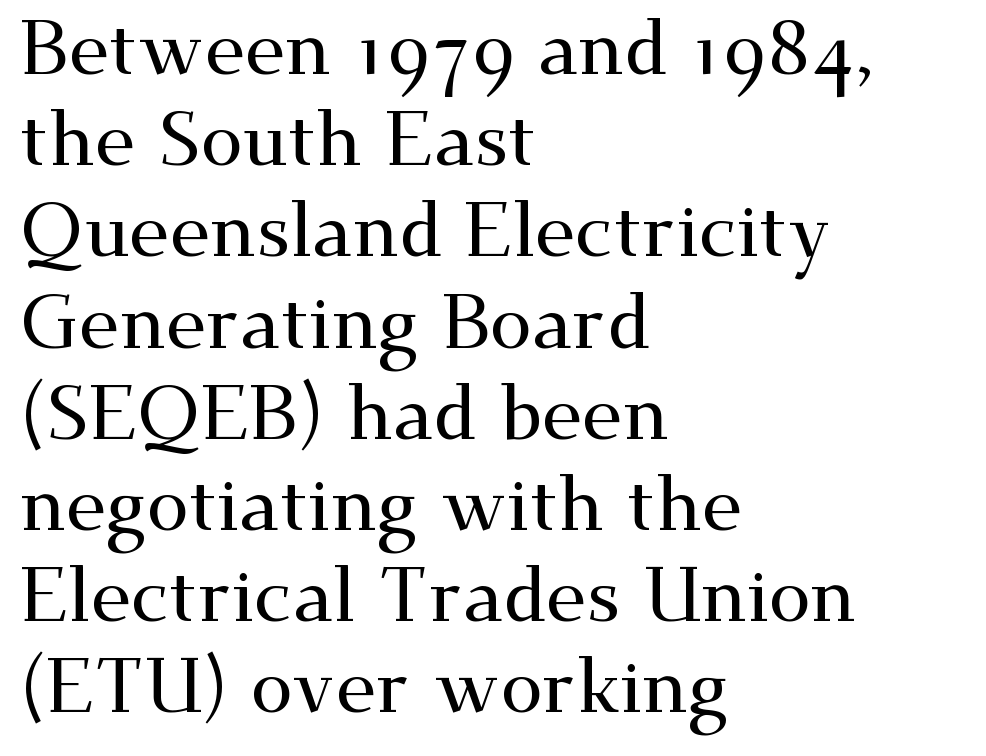
{"serif": "yes", "italic": "no", "width": "wide", "stroke_contrast": "medium", "x_height": "small", "monospaced": "no", "underline": "no", "align": "left", "line_spacing_ratio": 1.2, "letter_spacing": "normal", "letter_spacing_em": 0.0, "glyph_px": 76}
